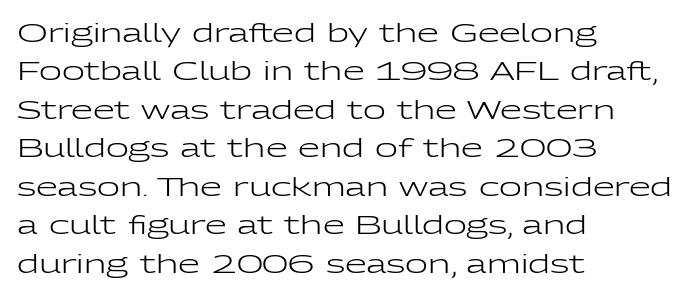
This sample uses an upright cut, with every glyph sitting square on the baseline. The string is rendered with underlining switched off. Tracking value appears to be zero — textbook default spacing. The lines in this sample share a left origin and differ only in where they stop. Vertical spacing — default.
